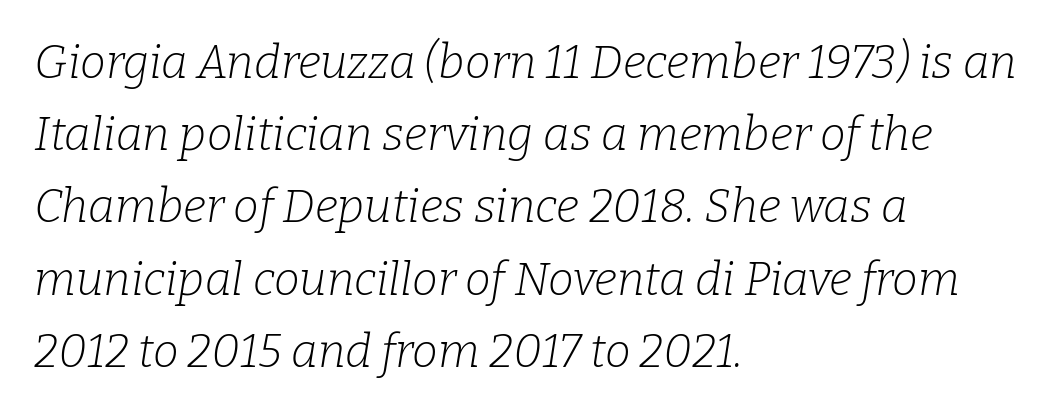
Weight: not bold — regular or lighter. Each row of text sits above clean, open space. This sample has the flowing, uneven cadence of proportional lettering. It's the slanting kind of type.
